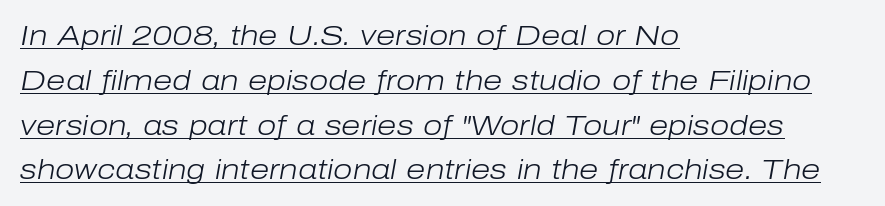
The image shows 28 px light type, italic (leaning right); set left-aligned, normal line spacing (1.6x), normal letter spacing, underlined; low stroke contrast and a medium x-height.
